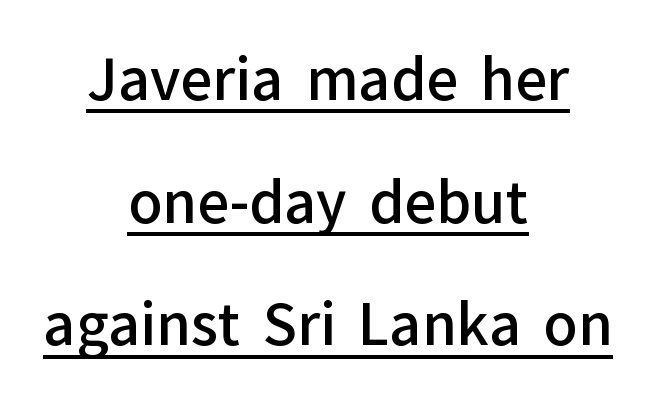
Reading down the block, each line starts at a different indent, mirrored at its end. Tall strokes in this sample are plumb rather than angled. Notice the strokes are somewhat thickened but not fully heavy: this is a semibold. A sans-serif font was chosen for this passage. Check the space under the baseline: a stroke is drawn there. Spacing verdict: proportional, widths tailored to each character.
